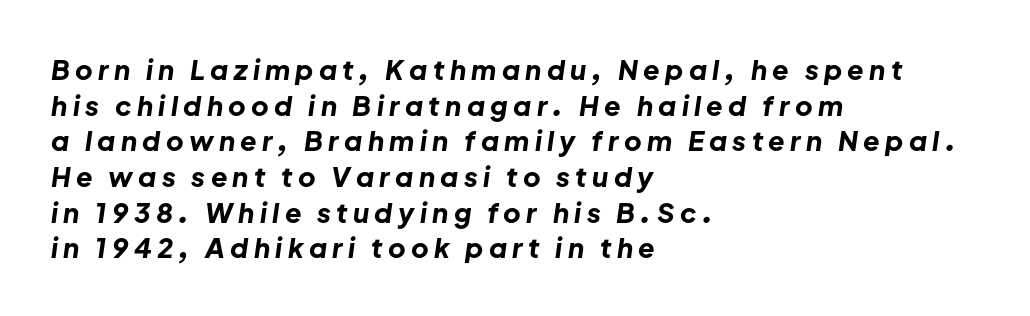
Every letter is thick-stroked: bold, no question. Each row of text sits above clean, open space. Does the lettering tilt? It does — this is italic. This sample uses expanded letter spacing, leaving extra air between glyphs. Successive baselines arrive at the customary interval.
